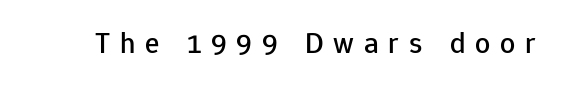
{"serif": "no", "italic": "no", "width": "normal", "stroke_contrast": "low", "x_height": "medium", "monospaced": "no", "underline": "no", "letter_spacing": "wide", "letter_spacing_em": 0.33, "glyph_px": 30}
